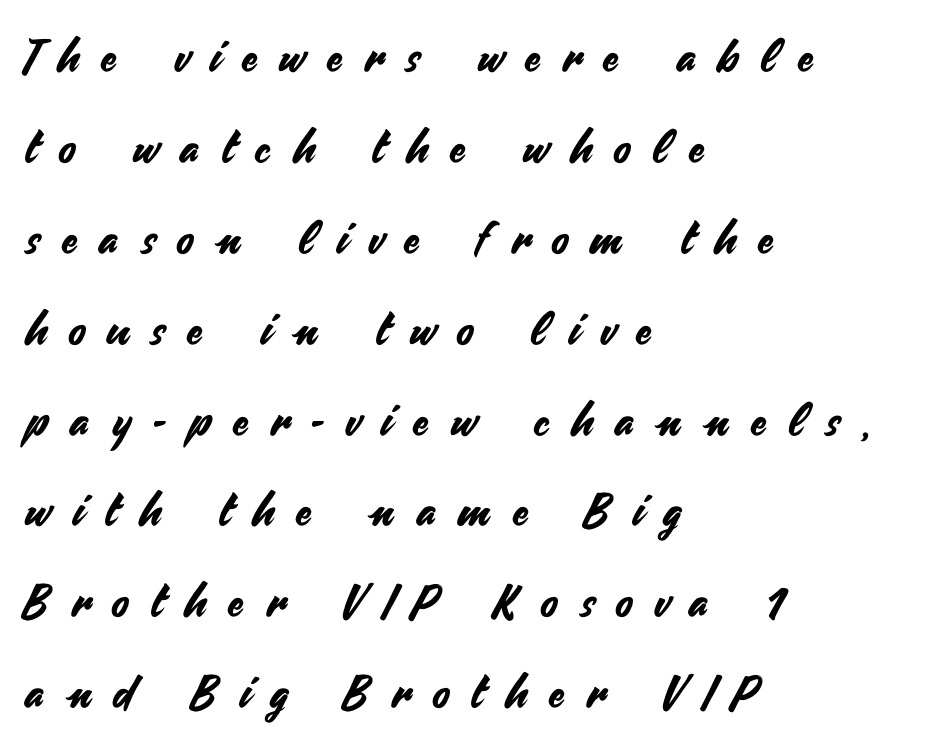
The image shows 45 px sans-serif type; set left-aligned, loose line spacing (2.02x), unusually wide letter spacing (+0.5 em), not underlined; medium stroke contrast and a small x-height.
